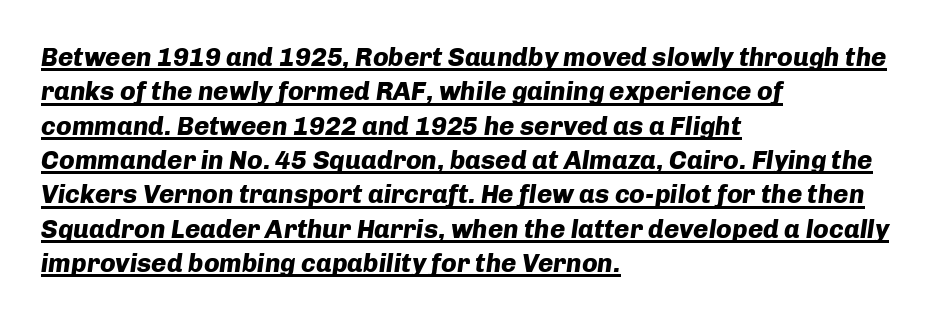
{"italic": "yes", "lean": "right", "slant_degrees": 8, "bold": "yes", "underline": "yes", "align": "left", "line_spacing": "normal", "line_spacing_ratio": 1.32, "letter_spacing": "normal", "letter_spacing_em": 0.0, "glyph_px": 26}
